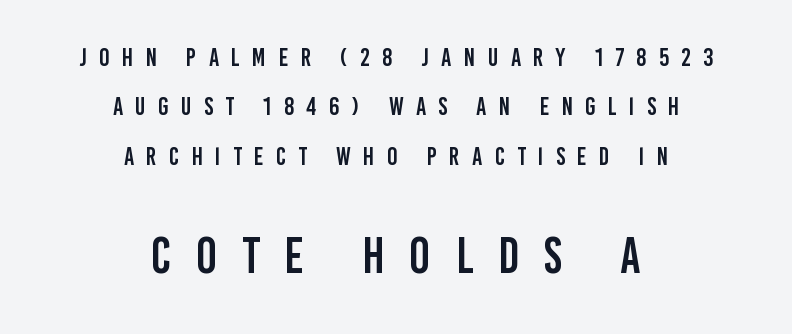
The rendering shows plain stroke endings on the letterforms — a sans-serif design. The following chunk of copy outweighs the initial chunk in type size. Lines of text with bare space underneath. The axis of the letterforms is exactly vertical. Every row of glyphs is offset so its center matches the block's center.
